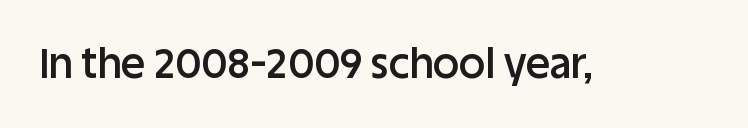
Regarding serifs, this sample does without them. Slightly chunky letters — semibold, I'd say, not full bold. The type is set solid horizontally, with unmodified tracking. In terms of posture, this sample is upright.
